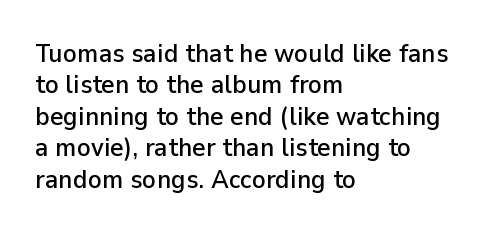
Q: Is the text italic (slanted)? A: No, it is upright.
Q: Is the text underlined? A: No.
Q: How is the paragraph aligned? A: Left-aligned.
Q: Is the spacing between letters normal or unusually wide? A: Normal.
